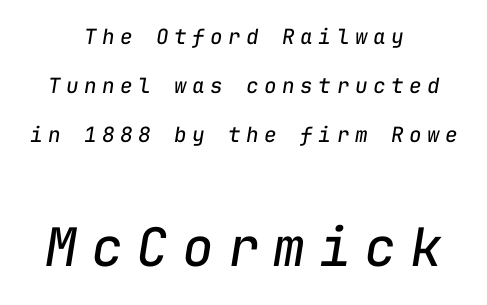
The image shows 53 px regular-weight type, italic (leaning right), monospaced; set centered, loose line spacing (2.33x), unusually wide letter spacing (+0.26 em), not underlined; the second (bottom) block is 2.52x larger; low stroke contrast and a medium x-height.
